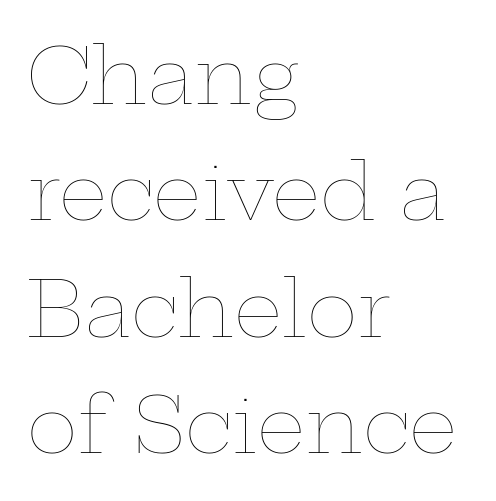
The font sits on the lighter half of the weight spectrum, regular included. Standard letterfit; no display-style spreading of the glyphs. The face used here is proportionally spaced, like ordinary book or web type. Anything drawn beneath the words? Only blank space.
